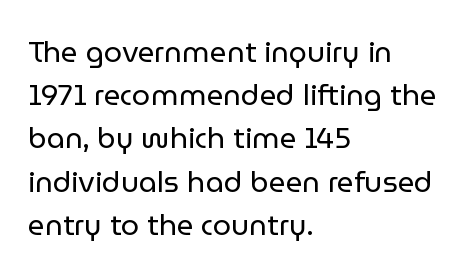
Q: Is the text bold? A: No.
Q: Is the text italic (slanted)? A: No, it is upright.
Q: Is the typeface a serif or a sans-serif typeface? A: Sans-serif.
Q: Is the text underlined? A: No.
Q: How is the paragraph aligned? A: Left-aligned.
Q: Is the spacing between letters normal or unusually wide? A: Normal.
Q: Is the spacing between lines tight, normal or loose? A: Normal.
Q: Width (condensed, normal, or wide)? A: Normal.
Q: Stroke contrast? A: Low.
Q: x-height? A: Medium.
Q: Monospaced? A: No.
